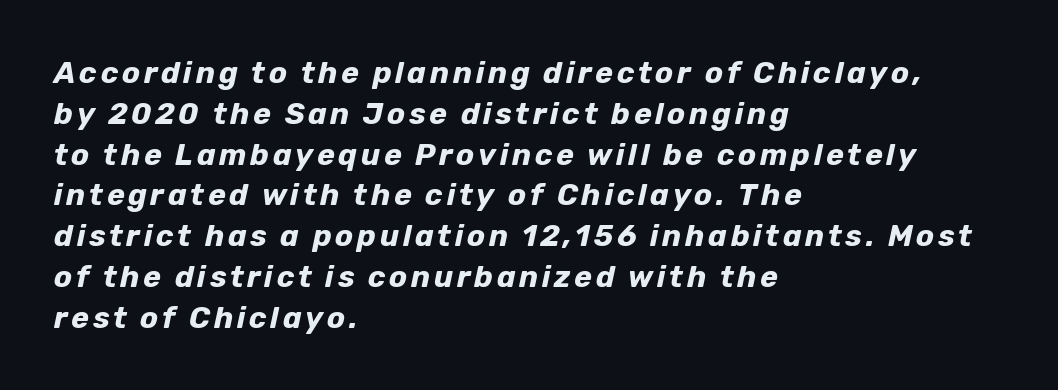
{"italic": "yes", "lean": "right", "slant_degrees": 12, "bold": "yes", "weight": "bold", "width": "normal", "stroke_contrast": "low", "x_height": "medium", "monospaced": "no", "underline": "no", "align": "left", "line_spacing": "normal", "line_spacing_ratio": 1.36, "glyph_px": 30}
